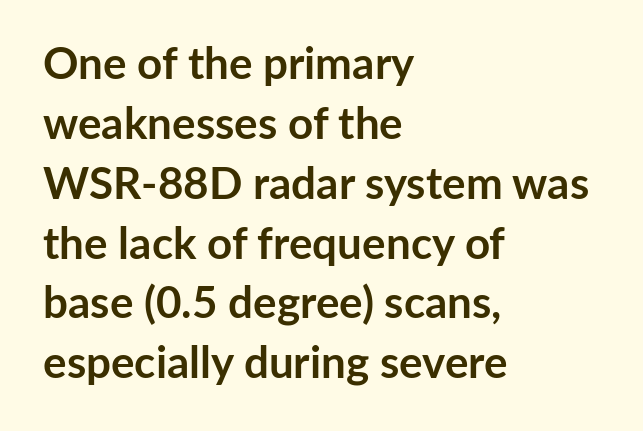
To sum up the face: it is a sans, with no serifs. The font is running at its bold setting. Glance below the letters and you will spot only blank space. You can tell it's not italic because the verticals are truly vertical. Compared with typical body copy, the letter spacing here is the same. Is the block centered? No — it sits flush against the left margin.
